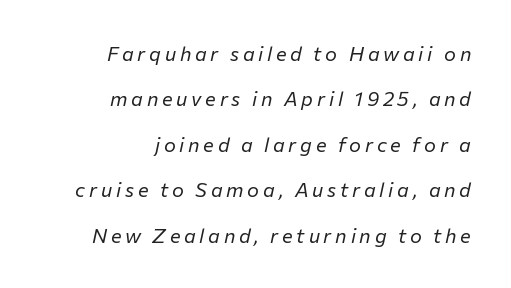
This is not heavy type; no bold has been used. A bare baseline throughout the passage. You can tell it's italic because the verticals aren't actually vertical. Compared with typical paragraphs, the rows here are farther apart. Reading down the block, your eye finds every line finishing at a fixed right position.
